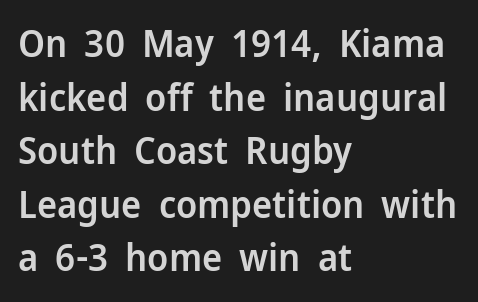
The image shows 38 px semibold sans-serif type, upright; set left-aligned, normal line spacing (1.41x), normal letter spacing, not underlined; low stroke contrast and a medium x-height.
